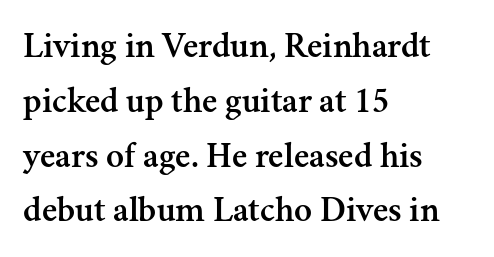
The text block is weighted toward the left margin, trailing off unevenly rightward. The specimen omits any rule beneath the text block's lines. The letters carry serifs — small finishing strokes at the ends of their stems. It's the straight-up-and-down kind of type.
